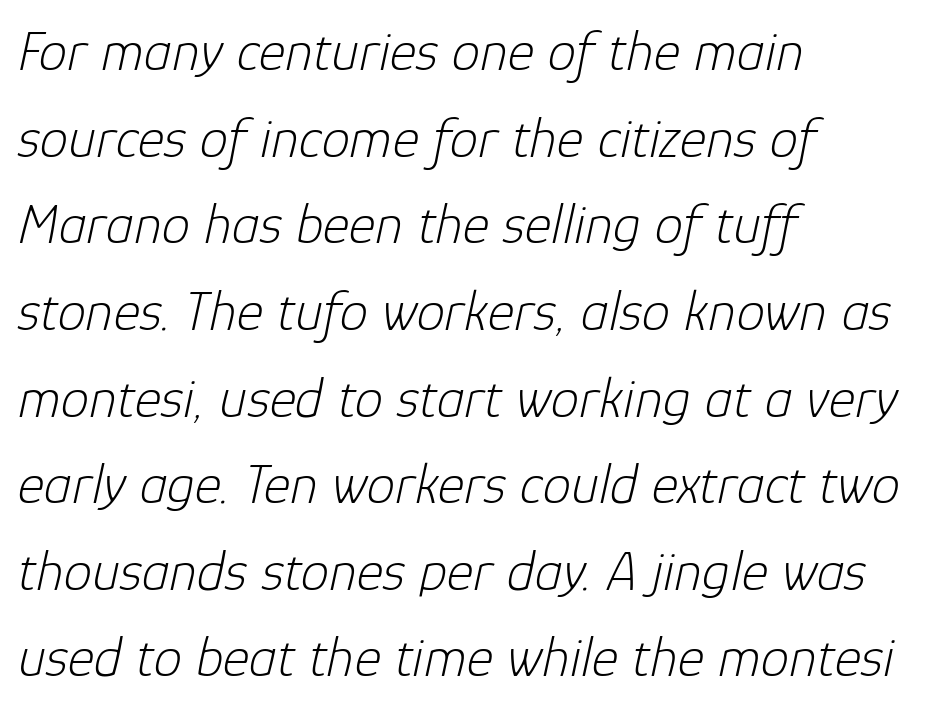
The image shows 57 px light type, italic (leaning right); set left-aligned, normal line spacing (1.52x), normal letter spacing, not underlined; low stroke contrast and a medium x-height.
